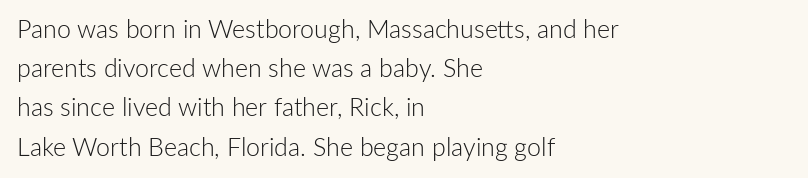
Is this a heavy cut? Hardly; it is regular or lighter. In CSS terms this would be text-align: left. Words appear dense and cohesive because spacing is normal. The gap between lines stays unmarked. Reading down the column, the eye jumps a familiar distance to each next line. This is roman type, the default non-slanted kind.
